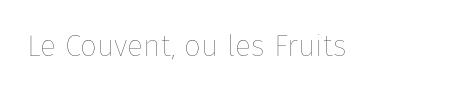
{"italic": "no", "bold": "no", "weight": "thin", "width": "normal", "stroke_contrast": "low", "x_height": "medium", "monospaced": "no", "underline": "no", "letter_spacing": "normal", "letter_spacing_em": 0.0, "glyph_px": 30}
